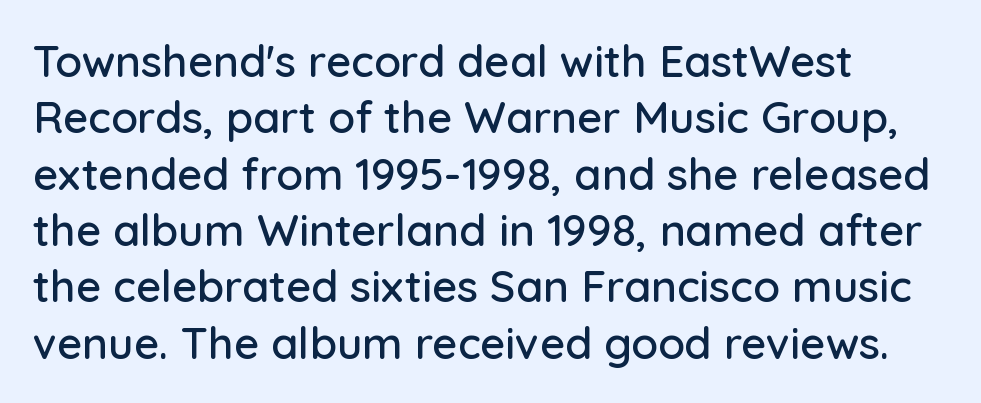
{"serif": "no", "italic": "no", "width": "normal", "stroke_contrast": "low", "x_height": "medium", "monospaced": "no", "underline": "no", "align": "left", "line_spacing": "normal", "line_spacing_ratio": 1.28, "letter_spacing": "normal", "letter_spacing_em": 0.0, "glyph_px": 44}
